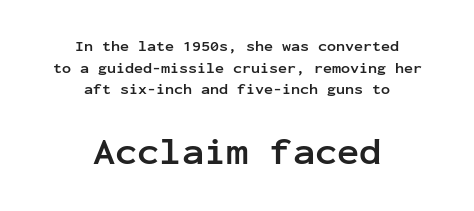
Q: Is the text bold? A: Yes.
Q: Is the text italic (slanted)? A: No, it is upright.
Q: Is the typeface a serif or a sans-serif typeface? A: Sans-serif.
Q: Is the text underlined? A: No.
Q: How is the paragraph aligned? A: Centered.
Q: Is the spacing between letters normal or unusually wide? A: Normal.
Q: Is the spacing between lines tight, normal or loose? A: Normal.
Q: Which block of text is set in a larger size, the first (top) or the second (bottom)? A: The second (bottom) one.
Q: Width (condensed, normal, or wide)? A: Normal.
Q: Stroke contrast? A: Low.
Q: x-height? A: Medium.
Q: Monospaced? A: Yes.
